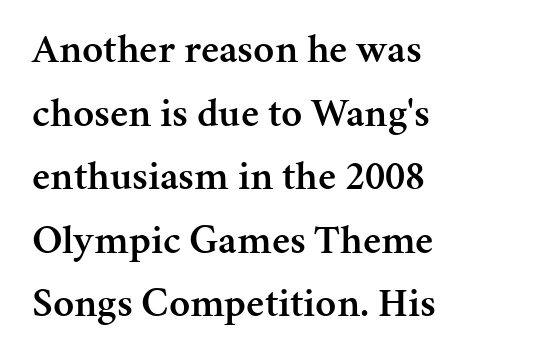
Inter-character spacing is left at the font's built-in metrics. Horizontal bands of white between lines are of average thickness. These lines are rendered in a variable-pitch font. Does the copy run flush right? No — it runs flush left. A fair bit of extra ink — the face is semibold, not bold.
